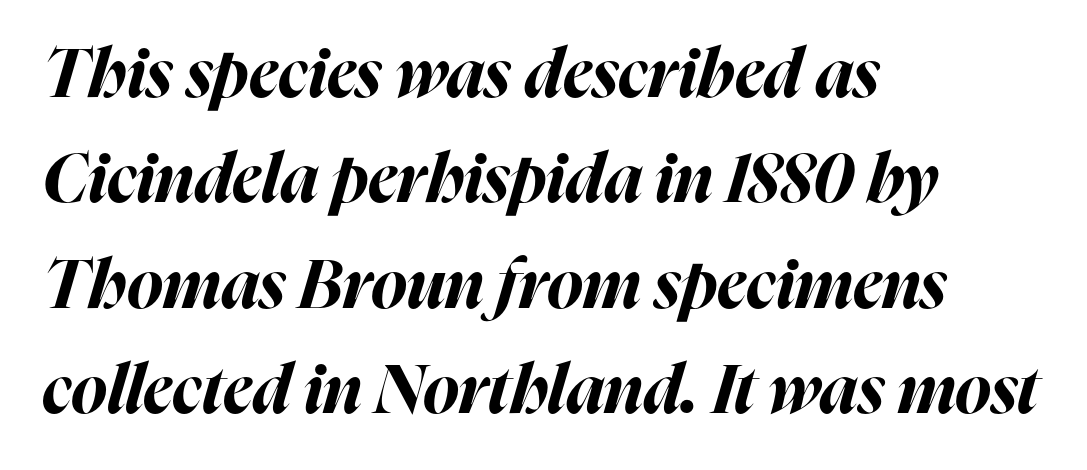
The image shows 68 px bold type, italic (leaning right); set left-aligned, normal line spacing (1.55x), normal letter spacing, not underlined; high stroke contrast and a medium x-height.
